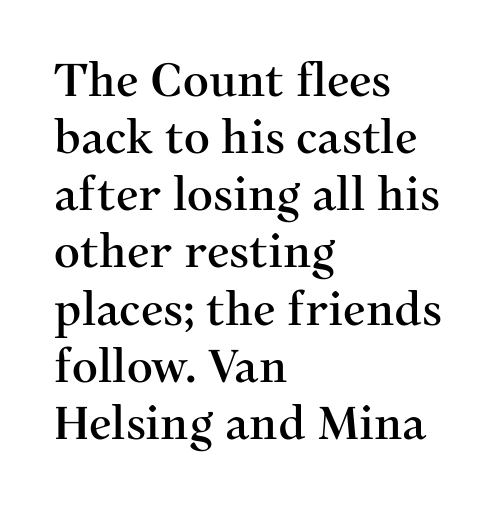
The image shows 45 px serif type, upright; set left-aligned, normal line spacing (1.27x), normal letter spacing, not underlined; medium stroke contrast and a medium x-height.
